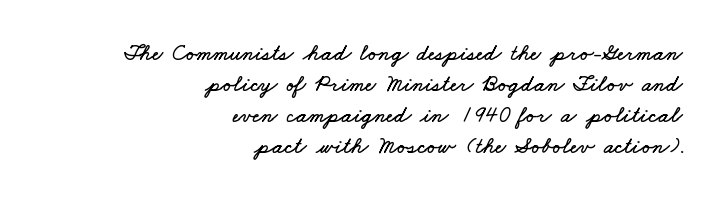
The image shows 23 px text type; set right-aligned, normal line spacing (1.35x), normal letter spacing, not underlined.
